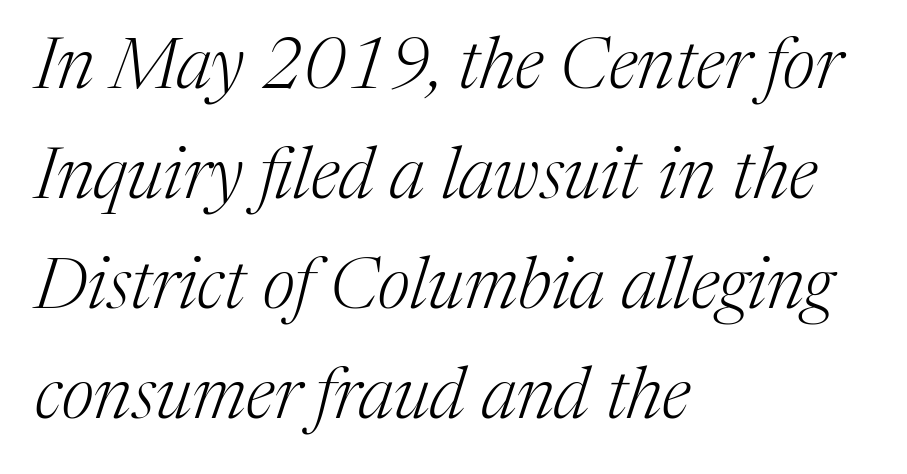
{"serif": "yes", "italic": "yes", "lean": "right", "slant_degrees": 17, "bold": "no", "weight": "light", "width": "normal", "stroke_contrast": "medium", "x_height": "medium", "monospaced": "no", "underline": "no", "align": "left", "line_spacing": "normal", "line_spacing_ratio": 1.53, "letter_spacing": "normal", "letter_spacing_em": 0.0, "glyph_px": 72}
